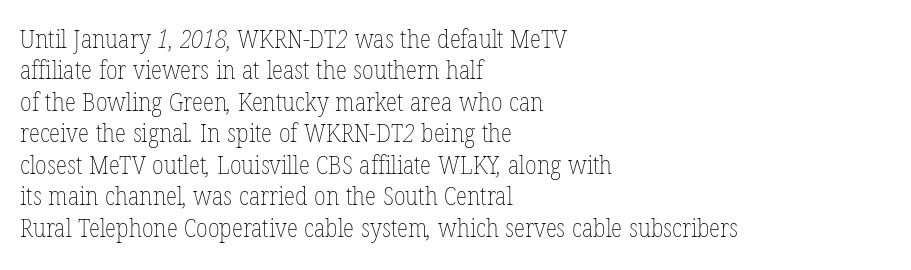
The baseline area is clear. In CSS terms this would be text-align: left. Each word holds together tightly as a unit, with standard inter-letter gaps. Letters have the restrained weight of plain body copy at most.
